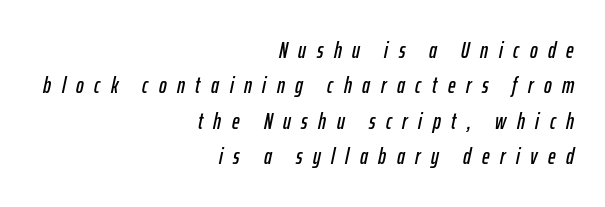
Looking at the ascenders, they clearly lean. The specimen omits any rule beneath the text block's lines. The leading is moderate, giving the passage an even texture. The compositor pushed each line to the right boundary. Short note: letters widely spaced.
